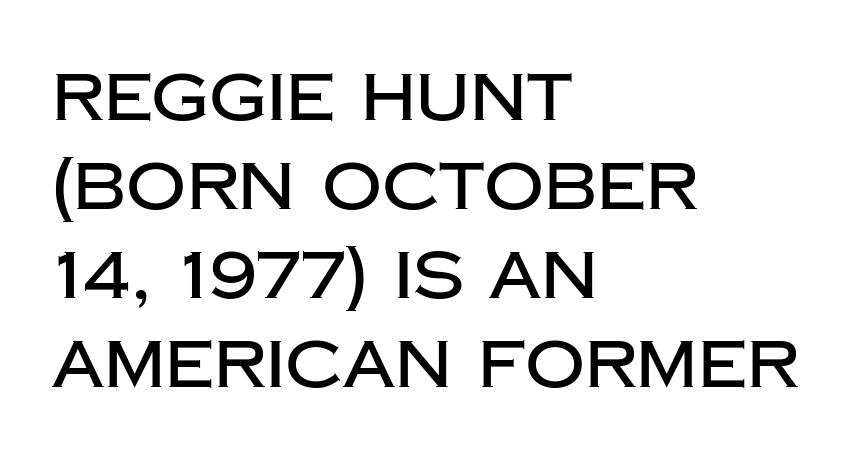
The image shows 66 px sans-serif type, upright; set left-aligned, normal line spacing (1.35x), normal letter spacing, not underlined; low stroke contrast and a large x-height.
